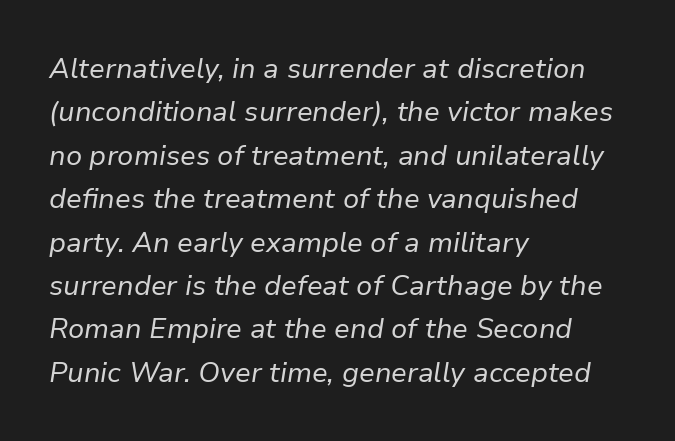
{"italic": "yes", "lean": "right", "slant_degrees": 9, "bold": "no", "weight": "regular", "width": "normal", "stroke_contrast": "low", "x_height": "medium", "monospaced": "no", "underline": "no", "align": "left", "line_spacing": "normal", "line_spacing_ratio": 1.55, "letter_spacing": "normal", "letter_spacing_em": 0.0, "glyph_px": 28}
